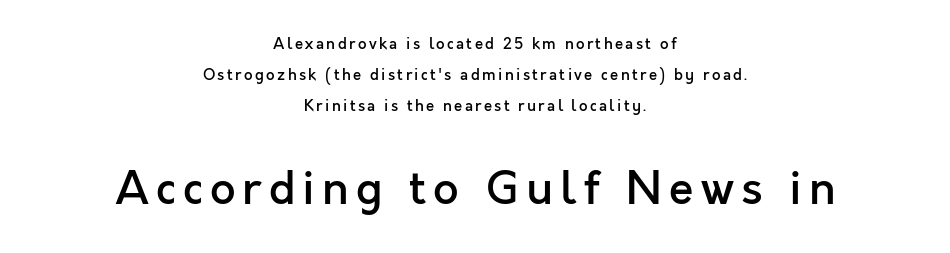
Q: Is the text bold? A: Semi-bold.
Q: Is the text italic (slanted)? A: No, it is upright.
Q: Is the typeface a serif or a sans-serif typeface? A: Sans-serif.
Q: Is the text underlined? A: No.
Q: How is the paragraph aligned? A: Centered.
Q: Is the spacing between lines tight, normal or loose? A: Loose.
Q: Which block of text is set in a larger size, the first (top) or the second (bottom)? A: The second (bottom) one.
Q: Width (condensed, normal, or wide)? A: Normal.
Q: x-height? A: Medium.
Q: Monospaced? A: No.
